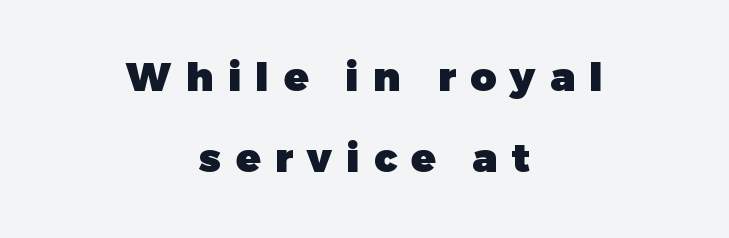
{"serif": "no", "italic": "no", "bold": "yes", "weight": "heavy", "width": "normal", "stroke_contrast": "low", "x_height": "medium", "monospaced": "no", "underline": "no", "align": "center", "line_spacing": "loose", "line_spacing_ratio": 2.03, "letter_spacing": "wide", "letter_spacing_em": 0.36, "glyph_px": 40}
